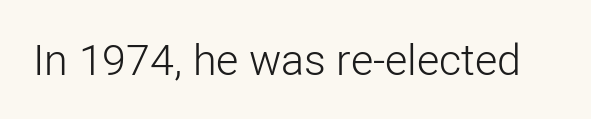
Q: Is the text bold? A: No.
Q: Is the text italic (slanted)? A: No, it is upright.
Q: Is the typeface a serif or a sans-serif typeface? A: Sans-serif.
Q: Is the text underlined? A: No.
Q: Is the spacing between letters normal or unusually wide? A: Normal.
Q: Width (condensed, normal, or wide)? A: Normal.
Q: Stroke contrast? A: Low.
Q: x-height? A: Medium.
Q: Monospaced? A: No.
